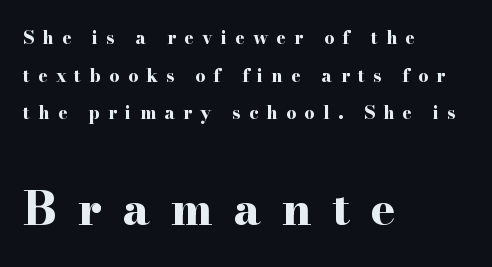
The image shows 46 px bold, wide serif type, upright; set left-aligned, loose line spacing (2.09x), unusually wide letter spacing (+0.45 em), not underlined; the second (bottom) block is 2.56x larger; high stroke contrast and a small x-height.
